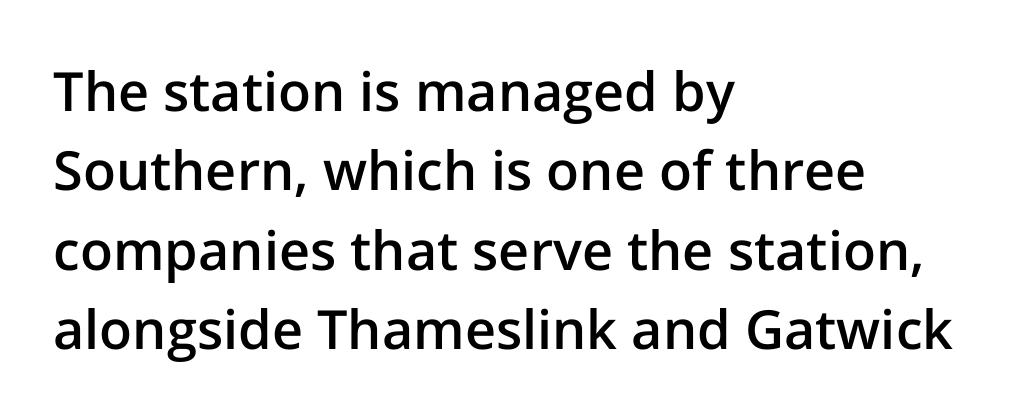
The image shows 54 px semibold sans-serif type, upright; set left-aligned, normal line spacing (1.47x), normal letter spacing, not underlined; low stroke contrast and a medium x-height.
